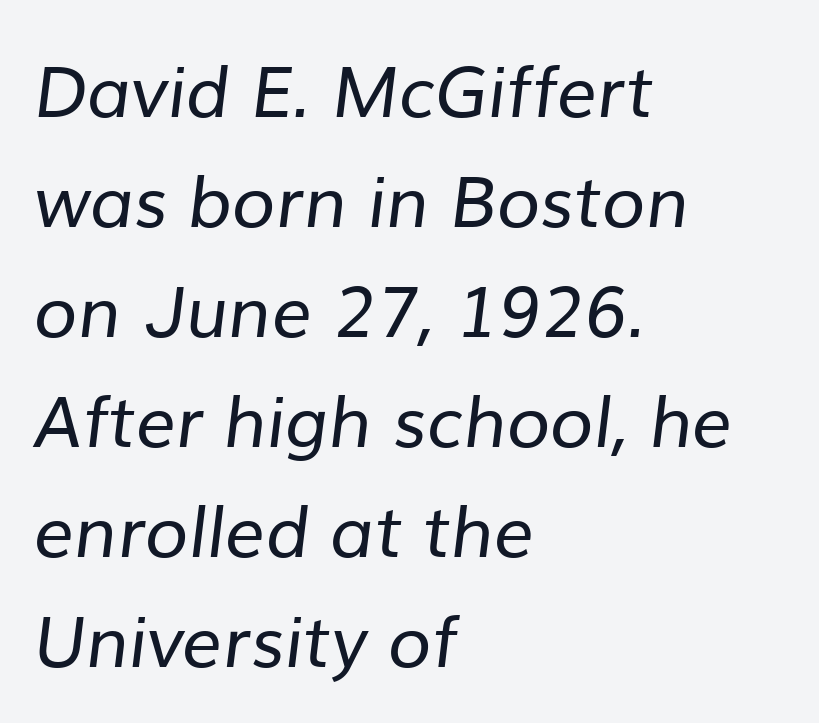
The typesetter chose a ragged-right arrangement here. The glyphs in this specimen are sans serif. The line texture is even and compact thanks to regular tracking. Vertically, the passage feels balanced, rows spaced as you'd expect. The letters advance in unequal steps, a hallmark of proportional type. The letterforms sit at book weight or below.
